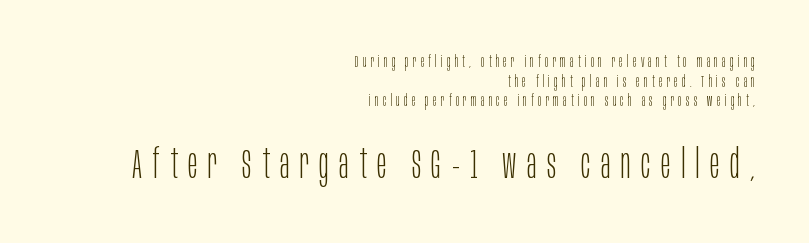
Q: Is the text bold? A: No.
Q: Is the text italic (slanted)? A: No, it is upright.
Q: Is the typeface a serif or a sans-serif typeface? A: Sans-serif.
Q: Is the text underlined? A: No.
Q: How is the paragraph aligned? A: Right-aligned.
Q: Is the spacing between letters normal or unusually wide? A: Unusually wide.
Q: Which block of text is set in a larger size, the first (top) or the second (bottom)? A: The second (bottom) one.
Q: Width (condensed, normal, or wide)? A: Condensed.
Q: Stroke contrast? A: Low.
Q: x-height? A: Large.
Q: Monospaced? A: No.
